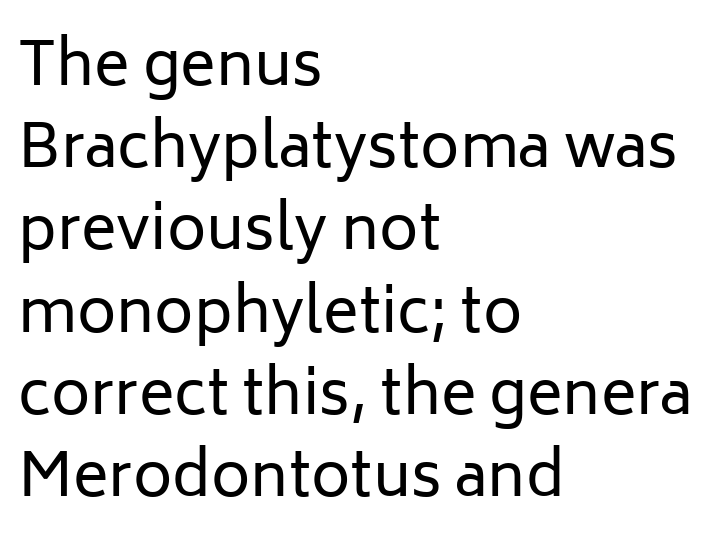
The image shows 60 px regular-weight sans-serif type, upright; set left-aligned, normal line spacing (1.37x), normal letter spacing, not underlined; low stroke contrast and a medium x-height.
